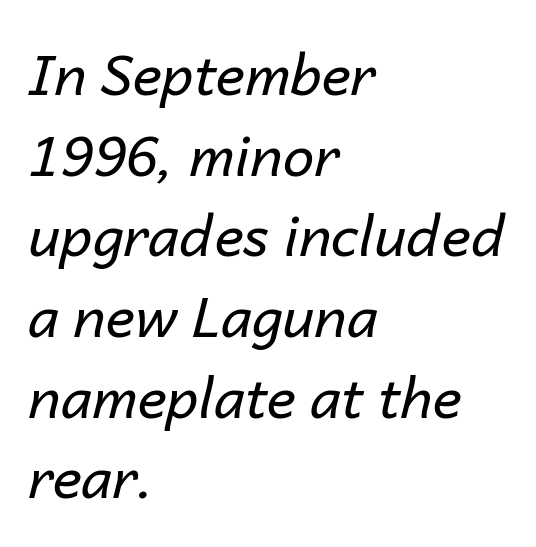
Q: Is the text bold? A: No.
Q: Is the text italic (slanted)? A: Yes, it leans right by about 14 degrees.
Q: Is the text underlined? A: No.
Q: How is the paragraph aligned? A: Left-aligned.
Q: Is the spacing between letters normal or unusually wide? A: Normal.
Q: Is the spacing between lines tight, normal or loose? A: Normal.
Q: Width (condensed, normal, or wide)? A: Normal.
Q: Stroke contrast? A: Low.
Q: x-height? A: Medium.
Q: Monospaced? A: No.
